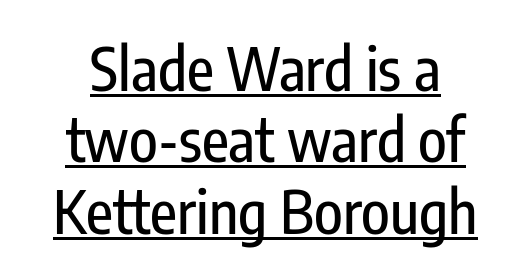
Q: Is the text italic (slanted)? A: No, it is upright.
Q: Is the typeface a serif or a sans-serif typeface? A: Sans-serif.
Q: Is the text underlined? A: Yes.
Q: How is the paragraph aligned? A: Centered.
Q: Is the spacing between letters normal or unusually wide? A: Normal.
Q: Width (condensed, normal, or wide)? A: Condensed.
Q: Stroke contrast? A: Low.
Q: x-height? A: Medium.
Q: Monospaced? A: No.
